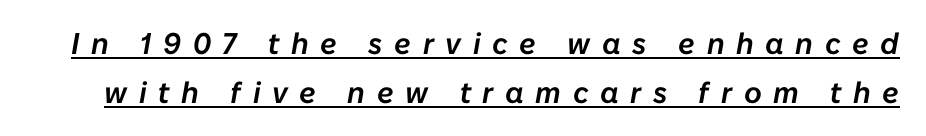
{"italic": "yes", "lean": "right", "slant_degrees": 10, "width": "normal", "stroke_contrast": "low", "x_height": "medium", "monospaced": "no", "underline": "yes", "line_spacing": "normal", "line_spacing_ratio": 1.63, "letter_spacing": "wide", "letter_spacing_em": 0.39, "glyph_px": 30}
